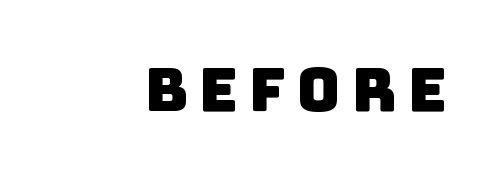
{"serif": "no", "width": "normal", "stroke_contrast": "low", "x_height": "large", "monospaced": "no", "underline": "no", "glyph_px": 60}
